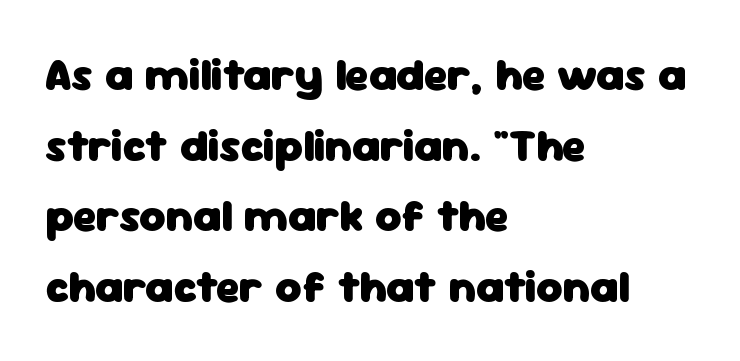
Q: Is the text bold? A: Yes.
Q: Is the text italic (slanted)? A: No, it is upright.
Q: Is the typeface a serif or a sans-serif typeface? A: Sans-serif.
Q: Is the text underlined? A: No.
Q: How is the paragraph aligned? A: Left-aligned.
Q: Is the spacing between letters normal or unusually wide? A: Normal.
Q: Is the spacing between lines tight, normal or loose? A: Normal.
Q: Width (condensed, normal, or wide)? A: Normal.
Q: Stroke contrast? A: Low.
Q: x-height? A: Medium.
Q: Monospaced? A: No.
